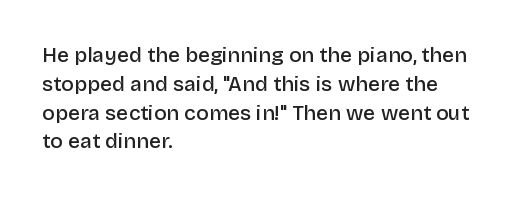
{"italic": "no", "bold": "semi", "underline": "no", "align": "left", "line_spacing": "normal", "line_spacing_ratio": 1.37, "letter_spacing": "normal", "letter_spacing_em": 0.0, "glyph_px": 21}
